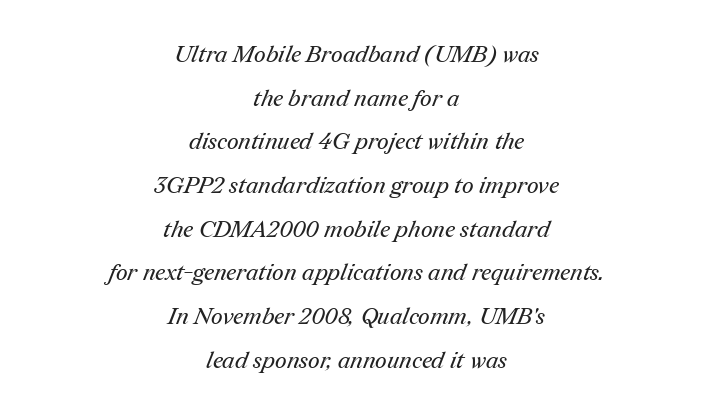
Letters rest on an invisible, unmarked baseline. The setting favours the middle, as headings and verse often do. The vertical gap from one line to the next is large. Unbolded letterforms with no extra heft. There is no visible air inserted between adjacent glyphs.
